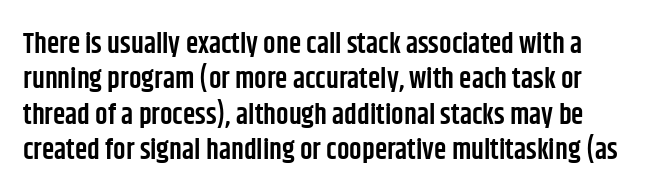
Descenders hang freely into open space. This sample has the flowing, uneven cadence of proportional lettering. Compared with typical body copy, the letter spacing here is the same. Compared with an ordinary text face, these strokes are moderately heavier — a semibold.
